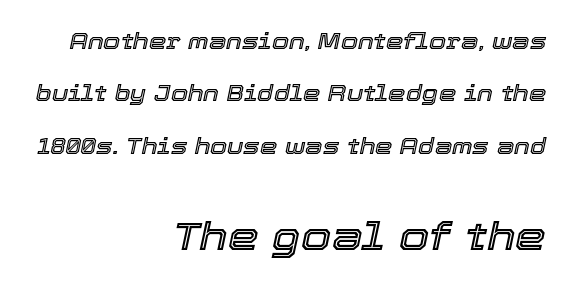
Q: Is the text italic (slanted)? A: Yes, it leans right by about 12 degrees.
Q: Is the text underlined? A: No.
Q: How is the paragraph aligned? A: Right-aligned.
Q: Is the spacing between letters normal or unusually wide? A: Normal.
Q: Is the spacing between lines tight, normal or loose? A: Loose.
Q: Which block of text is set in a larger size, the first (top) or the second (bottom)? A: The second (bottom) one.
Q: Width (condensed, normal, or wide)? A: Normal.
Q: x-height? A: Medium.
Q: Monospaced? A: No.
